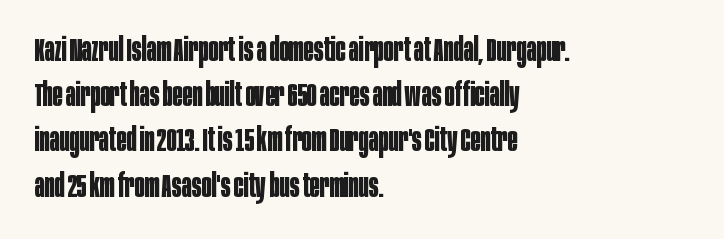
{"serif": "no", "italic": "no", "bold": "yes", "weight": "bold", "width": "condensed", "stroke_contrast": "low", "x_height": "large", "monospaced": "no", "underline": "no", "align": "left", "line_spacing": "normal", "line_spacing_ratio": 1.37, "letter_spacing": "normal", "letter_spacing_em": 0.0, "glyph_px": 33}
